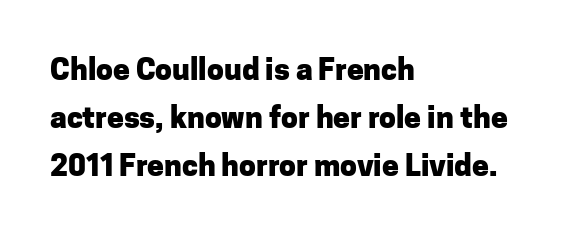
The image shows 30 px heavy sans-serif type, upright; set left-aligned, normal line spacing (1.6x), normal letter spacing, not underlined; low stroke contrast and a medium x-height.
